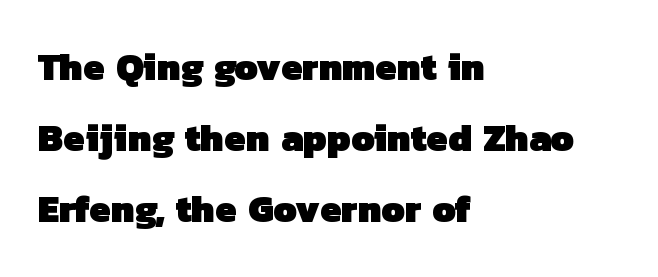
The image shows 38 px heavy sans-serif type; set left-aligned, line spacing 1.87x, normal letter spacing, not underlined; low stroke contrast and a medium x-height.
